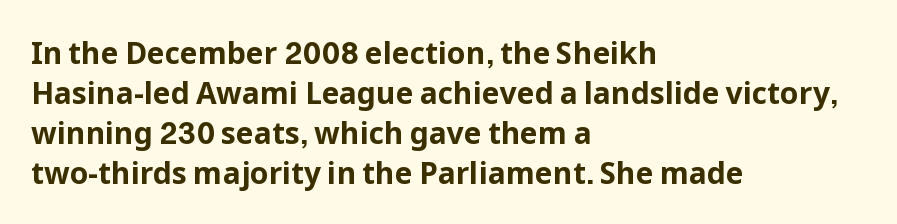
Q: Is the text bold? A: Yes.
Q: Is the text italic (slanted)? A: No, it is upright.
Q: Is the typeface a serif or a sans-serif typeface? A: Sans-serif.
Q: Is the text underlined? A: No.
Q: How is the paragraph aligned? A: Left-aligned.
Q: Is the spacing between letters normal or unusually wide? A: Normal.
Q: Is the spacing between lines tight, normal or loose? A: Normal.
Q: Width (condensed, normal, or wide)? A: Normal.
Q: Stroke contrast? A: Low.
Q: x-height? A: Medium.
Q: Monospaced? A: No.
